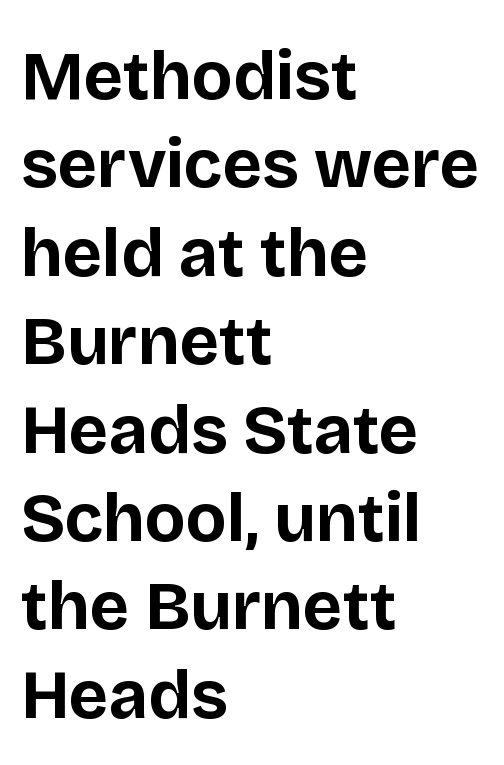
You can tell from the bare stems that sans-serif type was used. In terms of letterspacing, this is plain default setting. Proportional: the letters do not fall into vertical columns. Honestly, the row spacing looks completely unremarkable.
